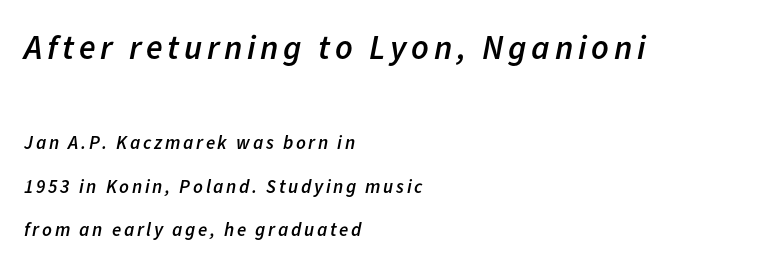
The image shows 34 px semibold type, italic (leaning right); set left-aligned, loose line spacing (2.29x), not underlined; the first (top) block is 1.79x larger; low stroke contrast and a medium x-height.
